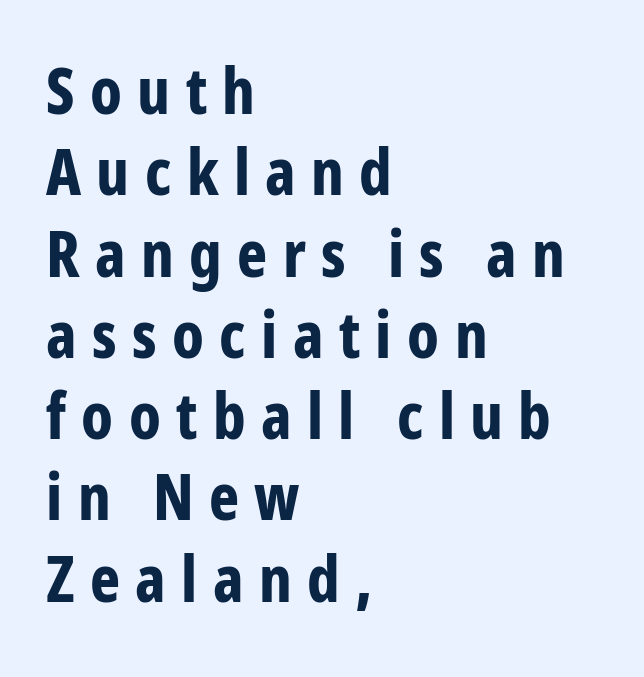
Q: Is the text bold? A: Yes.
Q: Is the text italic (slanted)? A: No, it is upright.
Q: Is the typeface a serif or a sans-serif typeface? A: Sans-serif.
Q: Is the text underlined? A: No.
Q: How is the paragraph aligned? A: Left-aligned.
Q: Is the spacing between letters normal or unusually wide? A: Unusually wide.
Q: Is the spacing between lines tight, normal or loose? A: Normal.
Q: Width (condensed, normal, or wide)? A: Condensed.
Q: Stroke contrast? A: Low.
Q: x-height? A: Medium.
Q: Monospaced? A: No.
